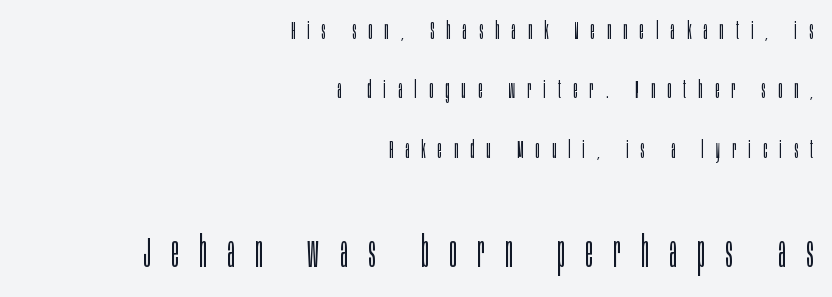
Q: Is the text bold? A: No.
Q: Is the text italic (slanted)? A: No, it is upright.
Q: Is the typeface a serif or a sans-serif typeface? A: Sans-serif.
Q: Is the text underlined? A: No.
Q: How is the paragraph aligned? A: Right-aligned.
Q: Is the spacing between letters normal or unusually wide? A: Unusually wide.
Q: Is the spacing between lines tight, normal or loose? A: Loose.
Q: Which block of text is set in a larger size, the first (top) or the second (bottom)? A: The second (bottom) one.
Q: Width (condensed, normal, or wide)? A: Condensed.
Q: Stroke contrast? A: Low.
Q: x-height? A: Large.
Q: Monospaced? A: No.
